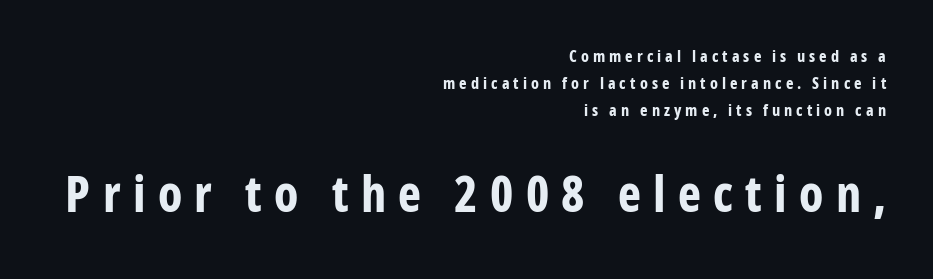
{"serif": "no", "italic": "no", "bold": "yes", "weight": "bold", "width": "condensed", "stroke_contrast": "low", "x_height": "medium", "monospaced": "no", "underline": "no", "align": "right", "line_spacing": "normal", "line_spacing_ratio": 1.7, "letter_spacing": "wide", "letter_spacing_em": 0.25, "larger_block": "second", "size_ratio": 3.06, "glyph_px": 49}
